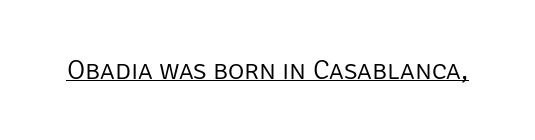
Q: Is the text bold? A: No.
Q: Is the text italic (slanted)? A: No, it is upright.
Q: Is the typeface a serif or a sans-serif typeface? A: Sans-serif.
Q: Is the text underlined? A: Yes.
Q: Is the spacing between letters normal or unusually wide? A: Normal.
Q: Width (condensed, normal, or wide)? A: Normal.
Q: Stroke contrast? A: Low.
Q: x-height? A: Large.
Q: Monospaced? A: No.
